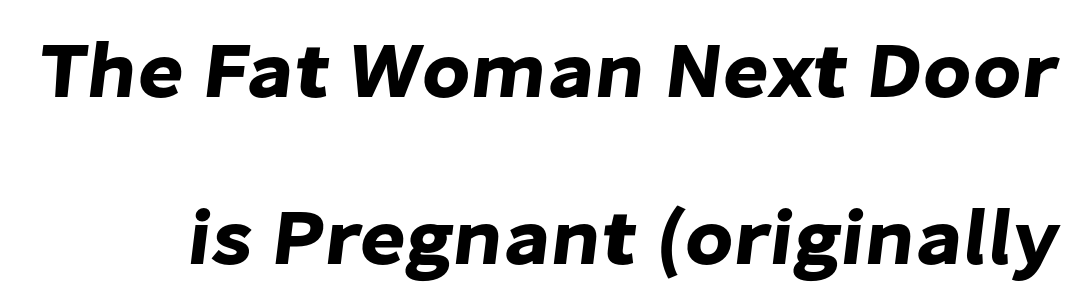
{"serif": "no", "width": "normal", "stroke_contrast": "low", "x_height": "medium", "monospaced": "no", "underline": "no", "line_spacing": "loose", "line_spacing_ratio": 2.11, "letter_spacing": "normal", "letter_spacing_em": 0.0, "glyph_px": 79}
